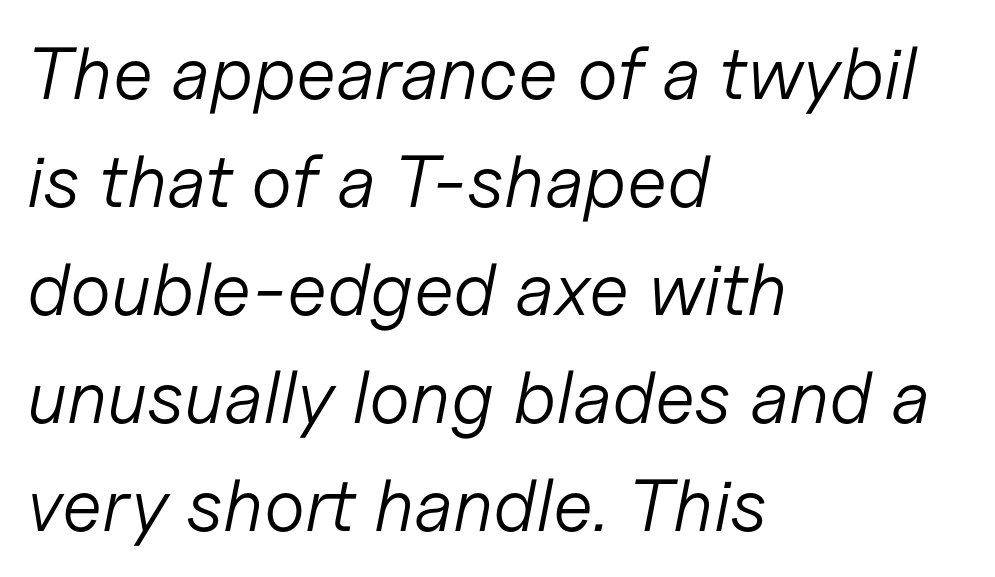
{"italic": "yes", "lean": "right", "slant_degrees": 11, "bold": "no", "weight": "light", "width": "normal", "stroke_contrast": "low", "x_height": "medium", "monospaced": "no", "underline": "no", "align": "left", "line_spacing": "normal", "line_spacing_ratio": 1.46, "letter_spacing": "normal", "letter_spacing_em": 0.0, "glyph_px": 74}
